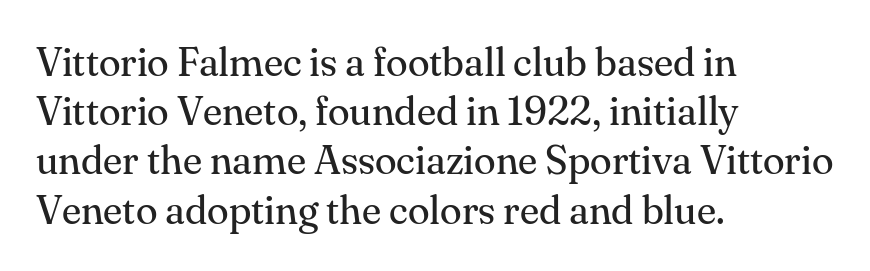
{"serif": "yes", "italic": "no", "bold": "no", "weight": "regular", "width": "normal", "stroke_contrast": "medium", "x_height": "small", "monospaced": "no", "underline": "no", "align": "left", "line_spacing_ratio": 1.23, "letter_spacing": "normal", "letter_spacing_em": 0.0, "glyph_px": 40}
